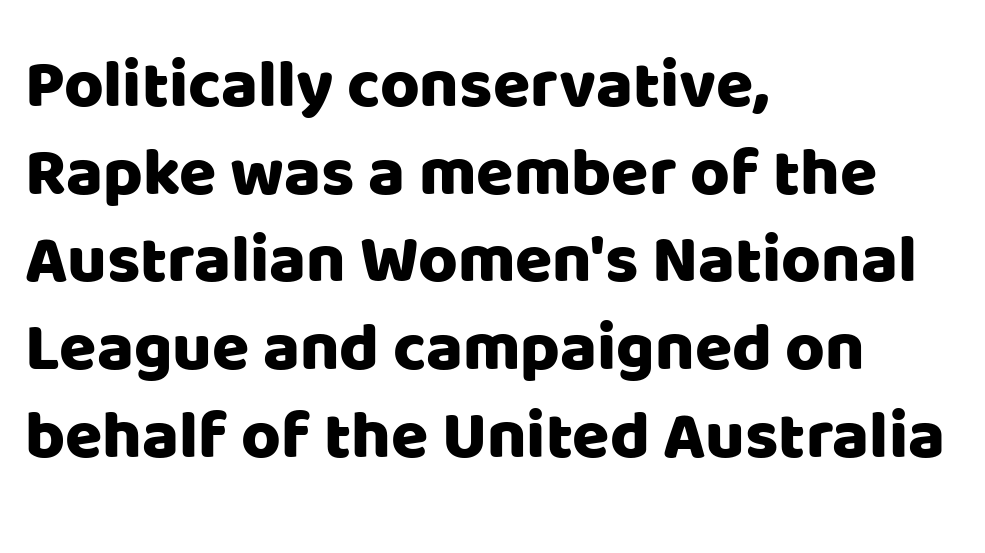
{"serif": "no", "italic": "no", "width": "normal", "stroke_contrast": "low", "x_height": "large", "monospaced": "no", "underline": "no", "align": "left", "line_spacing": "normal", "line_spacing_ratio": 1.29, "letter_spacing": "normal", "letter_spacing_em": 0.0, "glyph_px": 68}
